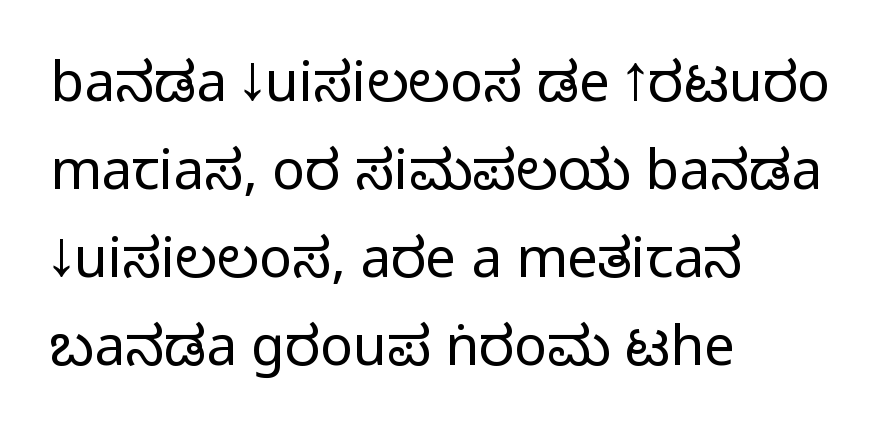
This sample has the flowing, uneven cadence of proportional lettering. Think standard paragraph weight, or any step lighter than that. A typesetter would mark this as roman, not italic. Quick note: interline space is typical. Each word holds together tightly as a unit, with standard inter-letter gaps.
